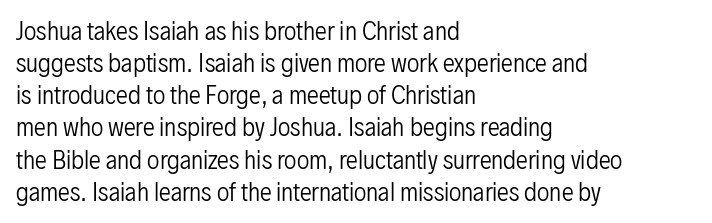
{"italic": "no", "bold": "no", "underline": "no", "align": "left", "line_spacing": "normal", "line_spacing_ratio": 1.34, "letter_spacing": "normal", "letter_spacing_em": 0.0, "glyph_px": 24}
